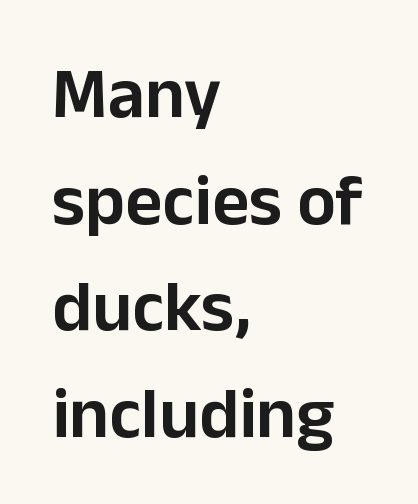
Q: Is the text italic (slanted)? A: No, it is upright.
Q: Is the typeface a serif or a sans-serif typeface? A: Sans-serif.
Q: Is the text underlined? A: No.
Q: How is the paragraph aligned? A: Left-aligned.
Q: Is the spacing between letters normal or unusually wide? A: Normal.
Q: Is the spacing between lines tight, normal or loose? A: Normal.
Q: Width (condensed, normal, or wide)? A: Normal.
Q: Stroke contrast? A: Low.
Q: x-height? A: Medium.
Q: Monospaced? A: No.
